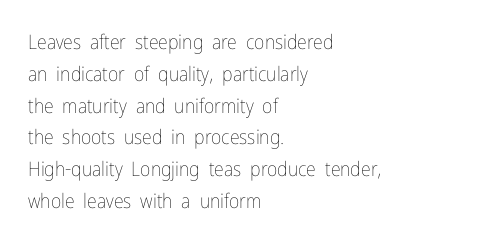
This is not heavy type; no bold has been used. Tracking here is standard; glyphs follow each other at the usual distance. Horizontal bands of white between lines are of average thickness. Underlining? Definitely not there. A student would call this left alignment; a typographer would say flush left, rag right.
